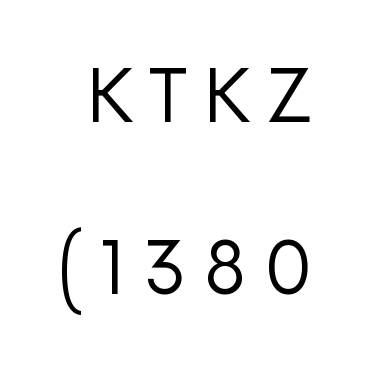
{"serif": "no", "italic": "no", "bold": "no", "weight": "regular", "width": "normal", "stroke_contrast": "low", "x_height": "medium", "monospaced": "no", "underline": "no", "line_spacing": "loose", "line_spacing_ratio": 2.39, "letter_spacing": "wide", "letter_spacing_em": 0.23, "glyph_px": 72}
